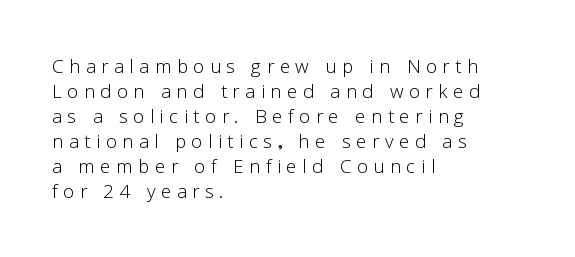
What stands out about the letter spacing? Its width — letters are far apart. The string is rendered with underlining switched off. The font's upright variant was chosen for this text. Whoever set this chose condensed vertical rhythm over breathing room. These lines stack with their left ends in a neat column.
